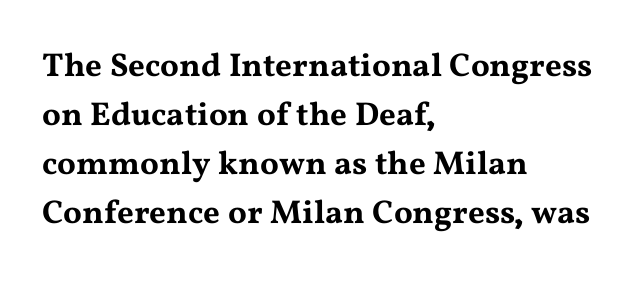
Just letters on the line, the space beneath them empty. Between one letter and the next there's only the usual sliver of space. Quick note: not italic, upright. Varying glyph widths throughout — classic text-font behaviour. Honestly, the row spacing looks completely unremarkable.
